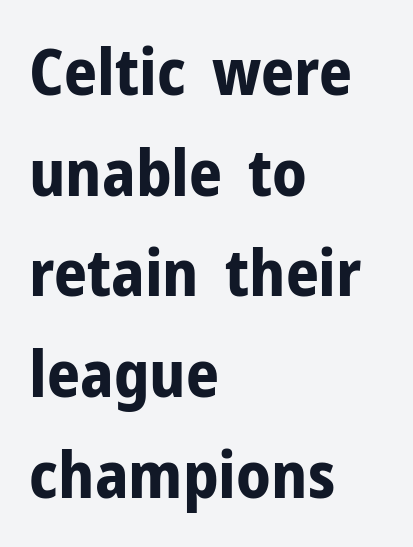
The image shows 65 px bold sans-serif type, upright; set left-aligned, normal line spacing (1.55x), normal letter spacing, not underlined; low stroke contrast and a medium x-height.
